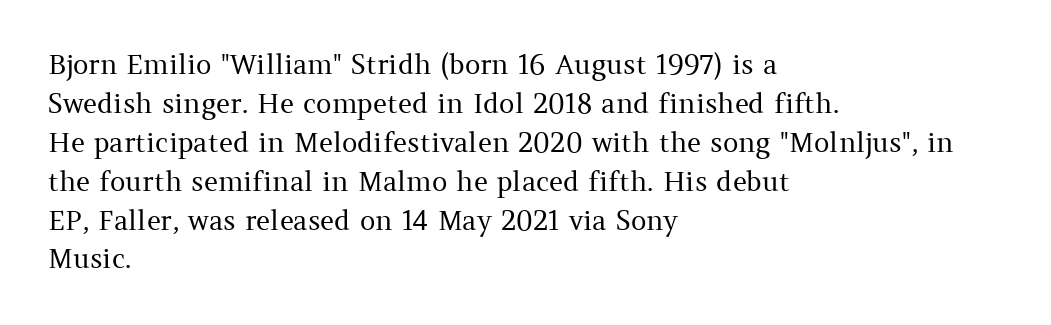
Q: Is the text bold? A: No.
Q: Is the text italic (slanted)? A: No, it is upright.
Q: Is the text underlined? A: No.
Q: How is the paragraph aligned? A: Left-aligned.
Q: Is the spacing between letters normal or unusually wide? A: Normal.
Q: Is the spacing between lines tight, normal or loose? A: Normal.
